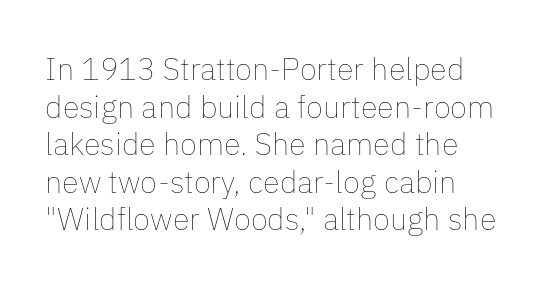
{"italic": "no", "bold": "no", "weight": "thin", "width": "normal", "stroke_contrast": "low", "x_height": "medium", "monospaced": "no", "underline": "no", "align": "left", "line_spacing_ratio": 1.21, "letter_spacing": "normal", "letter_spacing_em": 0.0, "glyph_px": 31}
